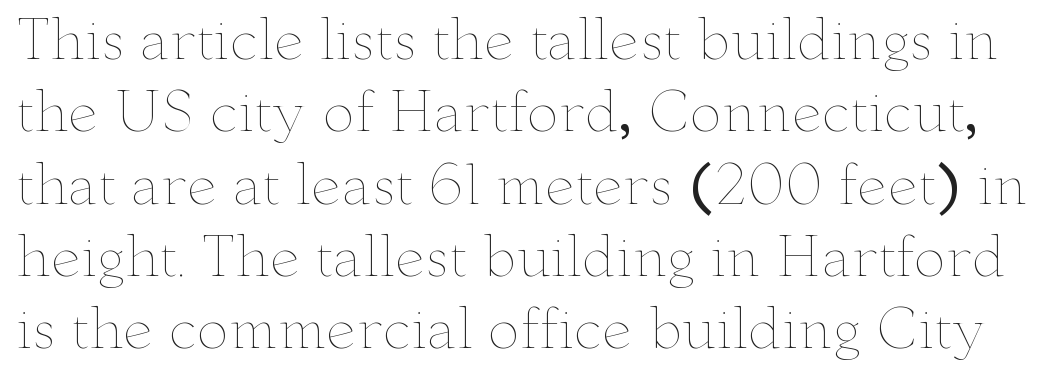
Q: Is the text bold? A: No.
Q: Is the text italic (slanted)? A: No, it is upright.
Q: Is the text underlined? A: No.
Q: Is the spacing between letters normal or unusually wide? A: Normal.
Q: Is the spacing between lines tight, normal or loose? A: Normal.
Q: Width (condensed, normal, or wide)? A: Wide.
Q: Stroke contrast? A: Low.
Q: x-height? A: Small.
Q: Monospaced? A: No.
